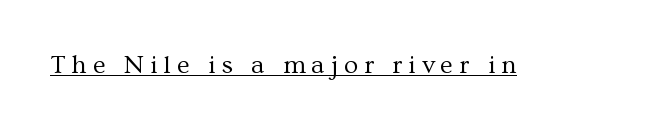
The string is rendered with underlining switched on. Ordinary non-slanted type is in use. The typeface has the unassuming heft of standard copy or less. The letterforms stand isolated, each surrounded by extra space.
